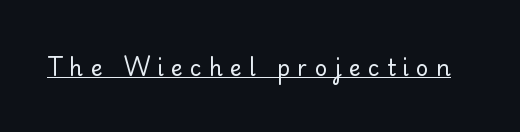
The line texture is sparse and dotted thanks to wide tracking. Vertical stems look standard width or narrower in stroke. You can tell it's not italic because the verticals are truly vertical. Underline: present.
